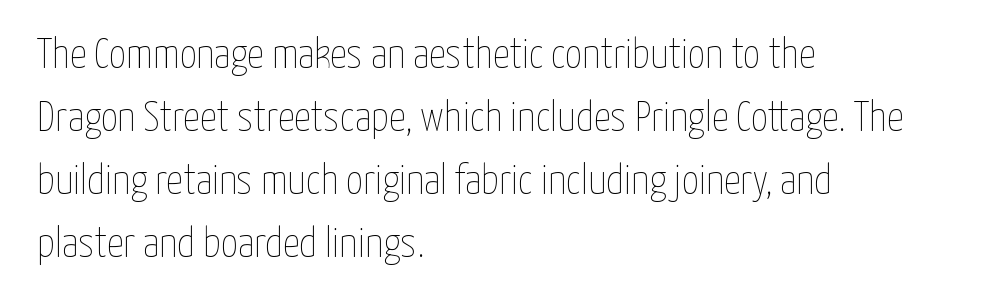
Q: Is the text bold? A: No.
Q: Is the text italic (slanted)? A: No, it is upright.
Q: Is the text underlined? A: No.
Q: How is the paragraph aligned? A: Left-aligned.
Q: Is the spacing between letters normal or unusually wide? A: Normal.
Q: Is the spacing between lines tight, normal or loose? A: Normal.
Q: Width (condensed, normal, or wide)? A: Condensed.
Q: Stroke contrast? A: Low.
Q: x-height? A: Medium.
Q: Monospaced? A: No.
